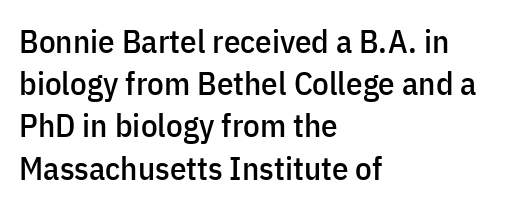
{"serif": "no", "italic": "no", "width": "condensed", "stroke_contrast": "low", "x_height": "medium", "monospaced": "no", "underline": "no", "align": "left", "line_spacing": "normal", "line_spacing_ratio": 1.28, "letter_spacing": "normal", "letter_spacing_em": 0.0, "glyph_px": 33}
